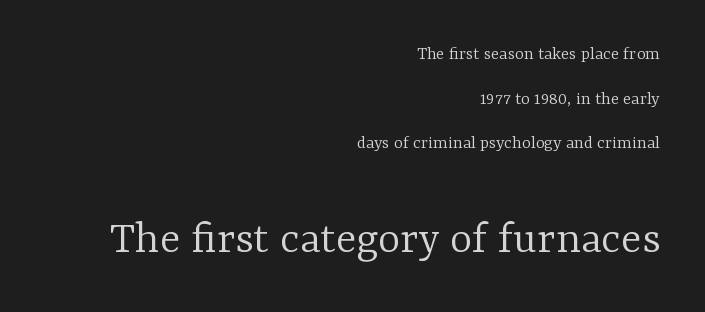
{"serif": "yes", "italic": "no", "bold": "no", "weight": "light", "width": "normal", "stroke_contrast": "low", "x_height": "medium", "monospaced": "no", "underline": "no", "align": "right", "line_spacing": "loose", "line_spacing_ratio": 2.35, "letter_spacing": "normal", "letter_spacing_em": 0.0, "larger_block": "second", "size_ratio": 2.53, "glyph_px": 48}
